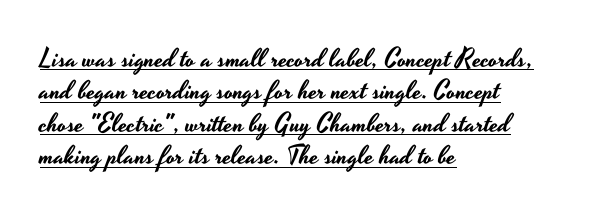
{"underline": "yes", "align": "left", "line_spacing": "normal", "line_spacing_ratio": 1.25, "letter_spacing": "normal", "letter_spacing_em": 0.0, "glyph_px": 26}
